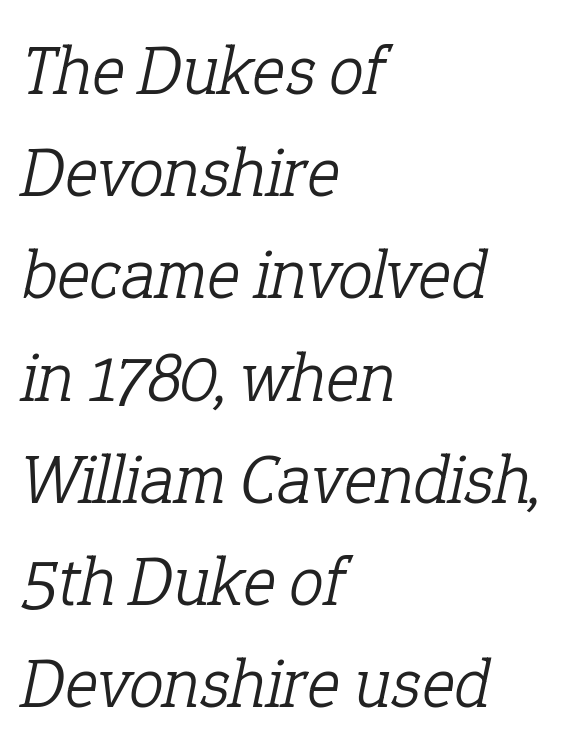
The image shows 70 px light serif type, italic (leaning right); set left-aligned, normal line spacing (1.46x), normal letter spacing, not underlined; low stroke contrast and a medium x-height.
